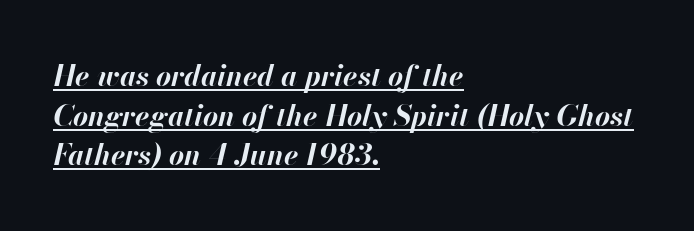
The image shows 29 px bold type, italic (leaning right); set left-aligned, normal line spacing (1.37x), normal letter spacing, underlined; high stroke contrast and a small x-height.
